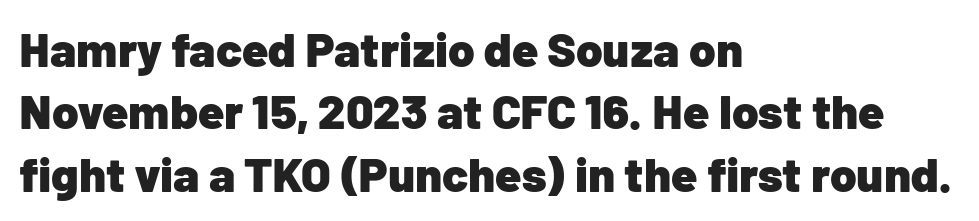
Q: Is the text bold? A: Yes.
Q: Is the text italic (slanted)? A: No, it is upright.
Q: Is the typeface a serif or a sans-serif typeface? A: Sans-serif.
Q: Is the text underlined? A: No.
Q: How is the paragraph aligned? A: Left-aligned.
Q: Is the spacing between letters normal or unusually wide? A: Normal.
Q: Is the spacing between lines tight, normal or loose? A: Normal.
Q: Width (condensed, normal, or wide)? A: Normal.
Q: Stroke contrast? A: Low.
Q: x-height? A: Medium.
Q: Monospaced? A: No.
